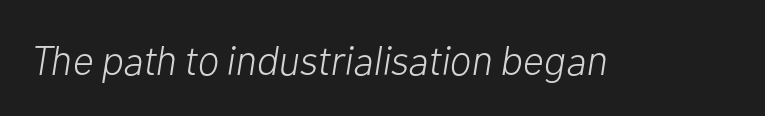
{"italic": "yes", "lean": "right", "slant_degrees": 10, "bold": "no", "weight": "light", "width": "normal", "stroke_contrast": "low", "x_height": "medium", "monospaced": "no", "underline": "no", "letter_spacing": "normal", "letter_spacing_em": 0.0, "glyph_px": 41}
